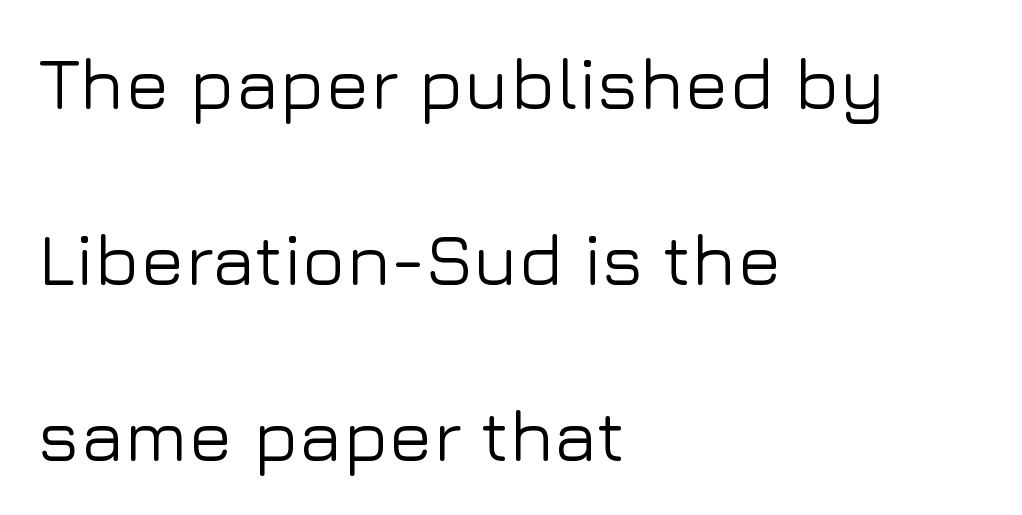
The face used here is a sans, in the tradition of grotesques and geometrics. Characters remain perfectly vertical along every line. What stands out about the letter spacing? Nothing — it is the standard amount. The words here are not underlined. Reading down the block, your eye returns to a fixed left position each line.
